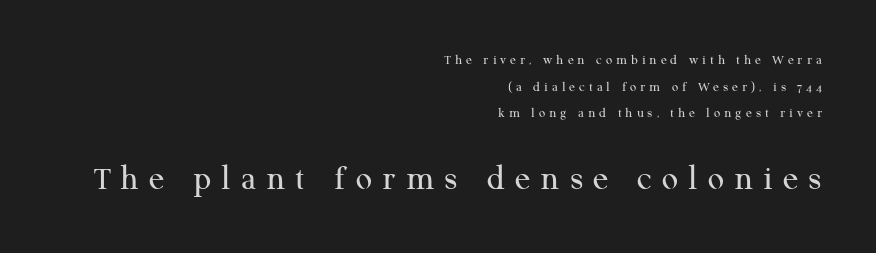
{"serif": "yes", "italic": "no", "bold": "no", "weight": "regular", "width": "normal", "stroke_contrast": "medium", "x_height": "medium", "monospaced": "no", "underline": "no", "align": "right", "line_spacing": "loose", "line_spacing_ratio": 1.91, "letter_spacing": "wide", "letter_spacing_em": 0.28, "larger_block": "second", "size_ratio": 2.57, "glyph_px": 36}
